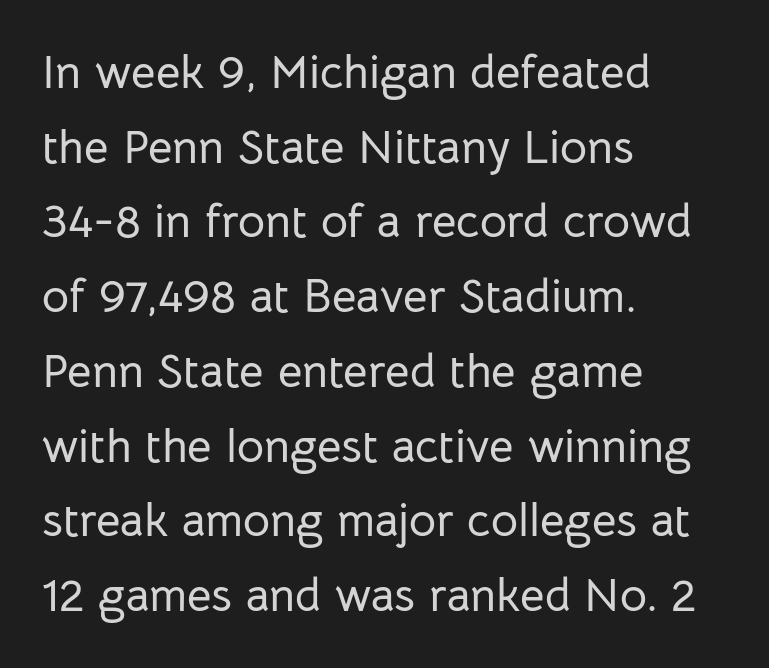
{"serif": "no", "italic": "no", "width": "normal", "stroke_contrast": "low", "x_height": "medium", "monospaced": "no", "underline": "no", "align": "left", "line_spacing": "normal", "line_spacing_ratio": 1.59, "letter_spacing": "normal", "letter_spacing_em": 0.0, "glyph_px": 47}
